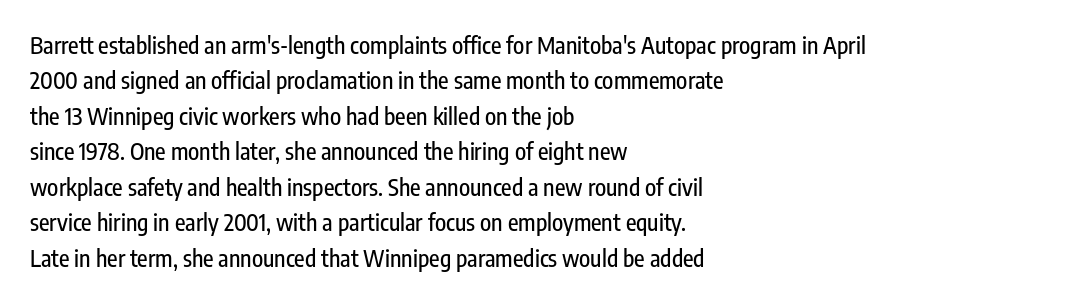
Q: Is the text italic (slanted)? A: No, it is upright.
Q: Is the text underlined? A: No.
Q: How is the paragraph aligned? A: Left-aligned.
Q: Is the spacing between letters normal or unusually wide? A: Normal.
Q: Is the spacing between lines tight, normal or loose? A: Normal.
